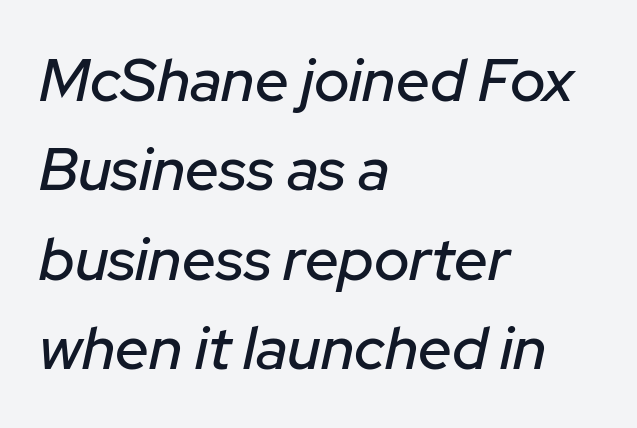
Q: Is the text italic (slanted)? A: Yes, it leans right by about 12 degrees.
Q: Is the text underlined? A: No.
Q: How is the paragraph aligned? A: Left-aligned.
Q: Is the spacing between letters normal or unusually wide? A: Normal.
Q: Is the spacing between lines tight, normal or loose? A: Normal.
Q: Width (condensed, normal, or wide)? A: Normal.
Q: Stroke contrast? A: Low.
Q: x-height? A: Medium.
Q: Monospaced? A: No.
